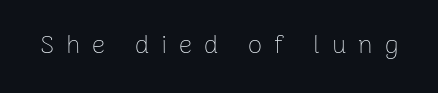
Q: Is the text bold? A: No.
Q: Is the text italic (slanted)? A: No, it is upright.
Q: Is the text underlined? A: No.
Q: Is the spacing between letters normal or unusually wide? A: Unusually wide.
